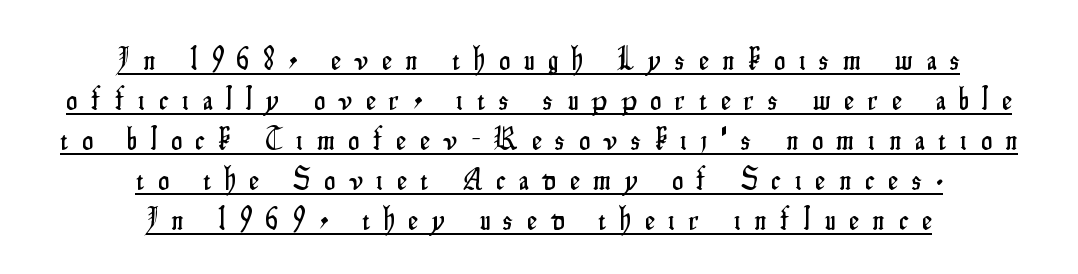
The rendering shows plain stroke endings on the letterforms — a sans-serif design. This sample has the flowing, uneven cadence of proportional lettering. The rows are spaced the way most documents space them. This sample carries an underscore along the baseline area. If you drew a line through each stem, it would be perfectly vertical. The paragraph shown floats in the horizontal middle.
